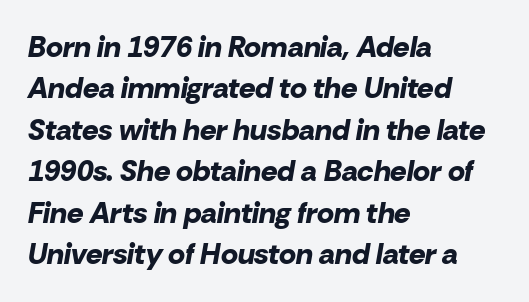
Teacher's note: observe the even left margin — that is flush-left alignment. You could call the tracking neutral — neither tight nor loose. Leading matches the norm, producing a regular column. No word sits above an underline. You could not count columns in this text — the font is proportionally spaced. Is the type slanted? Yes — the strokes lean at a clear angle.
